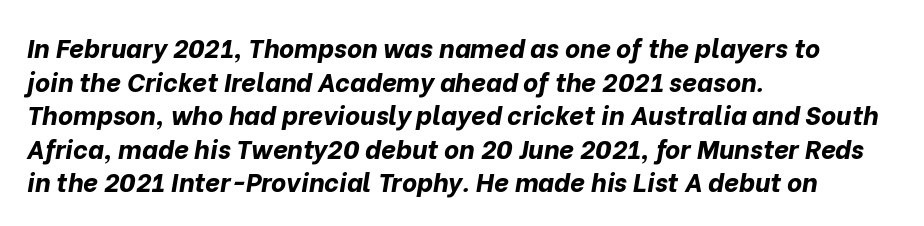
Q: Is the text bold? A: Yes.
Q: Is the text italic (slanted)? A: Yes, it leans right by about 10 degrees.
Q: Is the text underlined? A: No.
Q: How is the paragraph aligned? A: Left-aligned.
Q: Is the spacing between letters normal or unusually wide? A: Normal.
Q: Is the spacing between lines tight, normal or loose? A: Normal.
